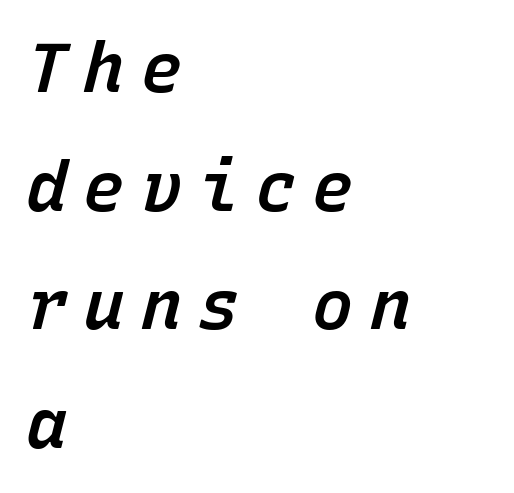
The image shows 69 px semibold type, italic (leaning right), monospaced; set left-aligned, line spacing 1.72x, unusually wide letter spacing (+0.23 em), not underlined; low stroke contrast and a medium x-height.
